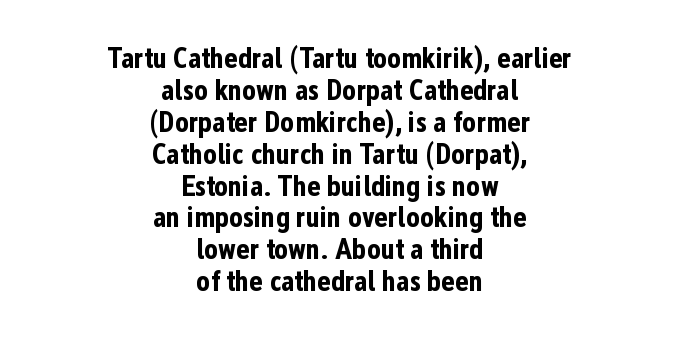
Q: Is the text bold? A: Yes.
Q: Is the text italic (slanted)? A: No, it is upright.
Q: Is the typeface a serif or a sans-serif typeface? A: Sans-serif.
Q: Is the text underlined? A: No.
Q: How is the paragraph aligned? A: Centered.
Q: Is the spacing between letters normal or unusually wide? A: Normal.
Q: Is the spacing between lines tight, normal or loose? A: Tight.
Q: Width (condensed, normal, or wide)? A: Condensed.
Q: Stroke contrast? A: Low.
Q: x-height? A: Medium.
Q: Monospaced? A: No.
